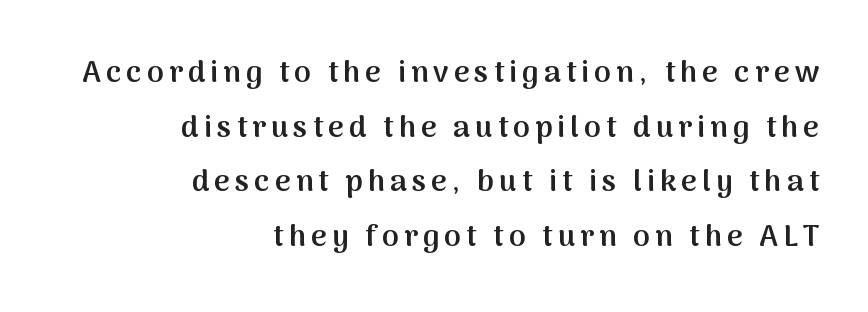
{"serif": "no", "italic": "no", "bold": "semi", "weight": "semibold", "width": "normal", "stroke_contrast": "medium", "x_height": "medium", "monospaced": "no", "underline": "no", "align": "right", "line_spacing_ratio": 1.82, "glyph_px": 30}
